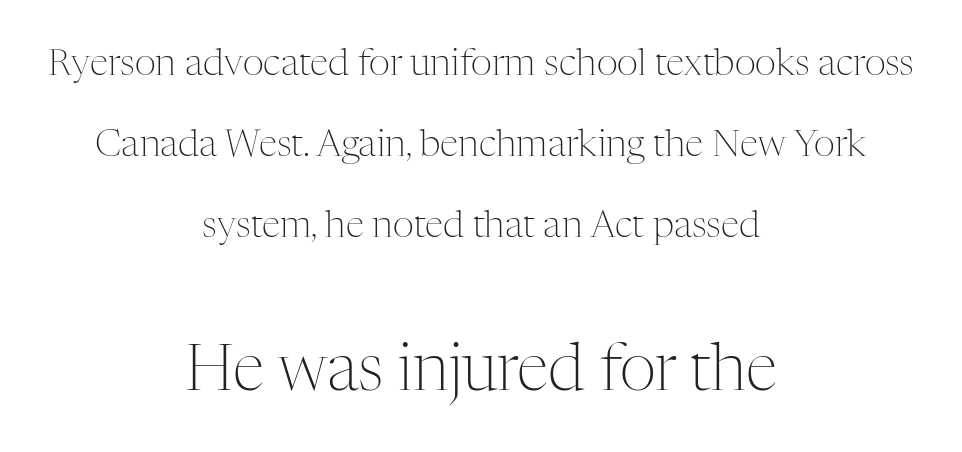
{"serif": "yes", "italic": "no", "bold": "no", "weight": "light", "width": "normal", "stroke_contrast": "medium", "x_height": "medium", "monospaced": "no", "underline": "no", "align": "center", "line_spacing": "loose", "line_spacing_ratio": 2.19, "letter_spacing": "normal", "letter_spacing_em": 0.0, "larger_block": "second", "size_ratio": 1.73, "glyph_px": 64}
